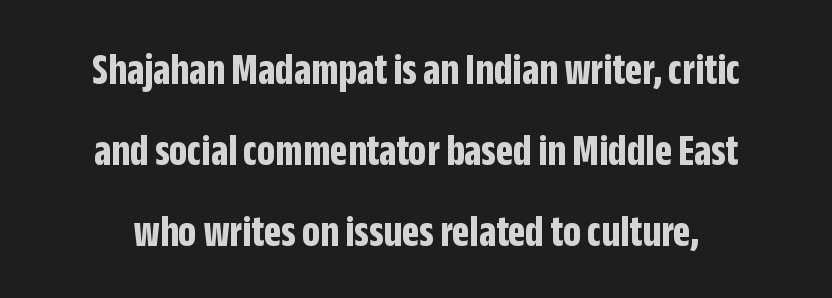
Q: Is the text bold? A: Yes.
Q: Is the text italic (slanted)? A: No, it is upright.
Q: Is the typeface a serif or a sans-serif typeface? A: Sans-serif.
Q: Is the text underlined? A: No.
Q: Is the spacing between letters normal or unusually wide? A: Normal.
Q: Width (condensed, normal, or wide)? A: Condensed.
Q: Stroke contrast? A: Low.
Q: x-height? A: Large.
Q: Monospaced? A: No.
